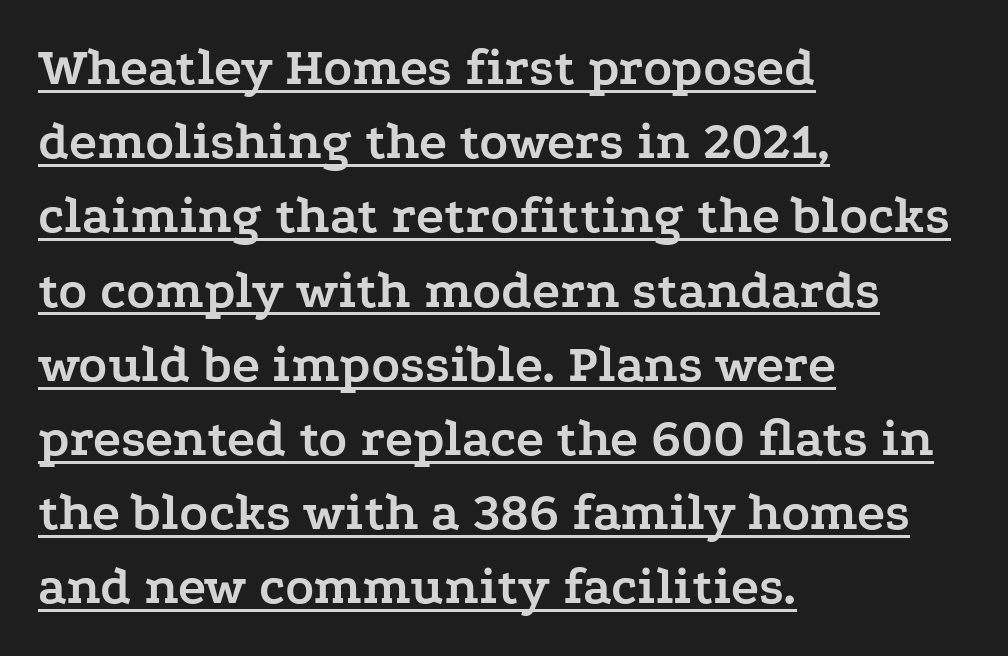
Q: Is the text bold? A: Yes.
Q: Is the text italic (slanted)? A: No, it is upright.
Q: Is the typeface a serif or a sans-serif typeface? A: Serif.
Q: Is the text underlined? A: Yes.
Q: How is the paragraph aligned? A: Left-aligned.
Q: Is the spacing between letters normal or unusually wide? A: Normal.
Q: Is the spacing between lines tight, normal or loose? A: Normal.
Q: Width (condensed, normal, or wide)? A: Wide.
Q: Stroke contrast? A: Low.
Q: x-height? A: Medium.
Q: Monospaced? A: No.
